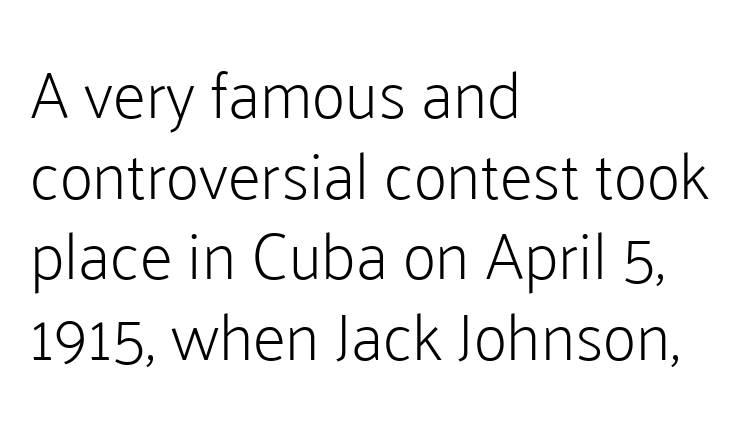
Q: Is the text bold? A: No.
Q: Is the text italic (slanted)? A: No, it is upright.
Q: Is the typeface a serif or a sans-serif typeface? A: Sans-serif.
Q: Is the text underlined? A: No.
Q: How is the paragraph aligned? A: Left-aligned.
Q: Is the spacing between letters normal or unusually wide? A: Normal.
Q: Width (condensed, normal, or wide)? A: Normal.
Q: Stroke contrast? A: Low.
Q: x-height? A: Medium.
Q: Monospaced? A: No.
